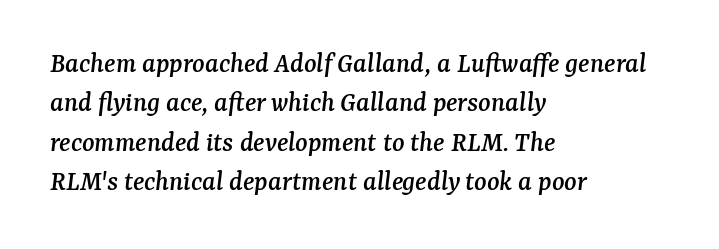
{"serif": "yes", "italic": "yes", "lean": "right", "slant_degrees": 7, "width": "normal", "stroke_contrast": "medium", "x_height": "medium", "monospaced": "no", "underline": "no", "align": "left", "line_spacing": "normal", "line_spacing_ratio": 1.36, "letter_spacing": "normal", "letter_spacing_em": 0.0, "glyph_px": 29}
